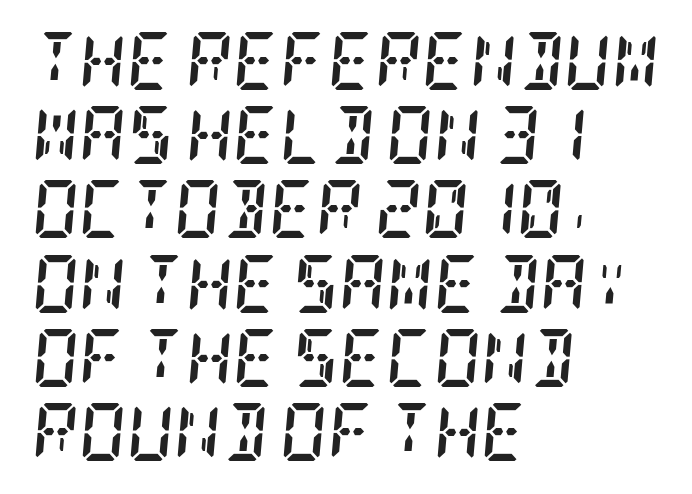
What weight is shown? A full bold with thick strokes. Glyph-to-glyph distance matches everyday printed text. Nobody drew a line under any word here. Notice how the stems are inclined rather than vertical — that's the hallmark of italics. Small tapered or slab feet sit at the stroke ends, so this counts as serif. Summary of vertical rhythm: regular, with standard interline spacing.
